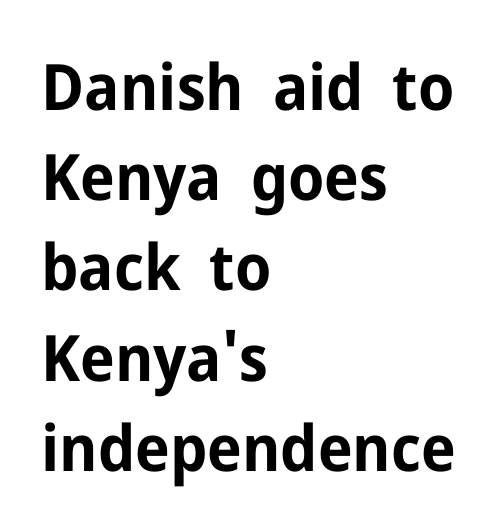
{"serif": "no", "italic": "no", "bold": "yes", "weight": "bold", "width": "normal", "stroke_contrast": "low", "x_height": "medium", "monospaced": "no", "underline": "no", "align": "left", "line_spacing": "normal", "line_spacing_ratio": 1.41, "letter_spacing": "normal", "letter_spacing_em": 0.0, "glyph_px": 64}
